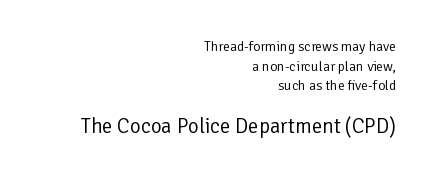
The image shows 21 px text type, upright; set right-aligned, normal line spacing (1.4x), normal letter spacing, not underlined; the second (bottom) block is 1.5x larger.
